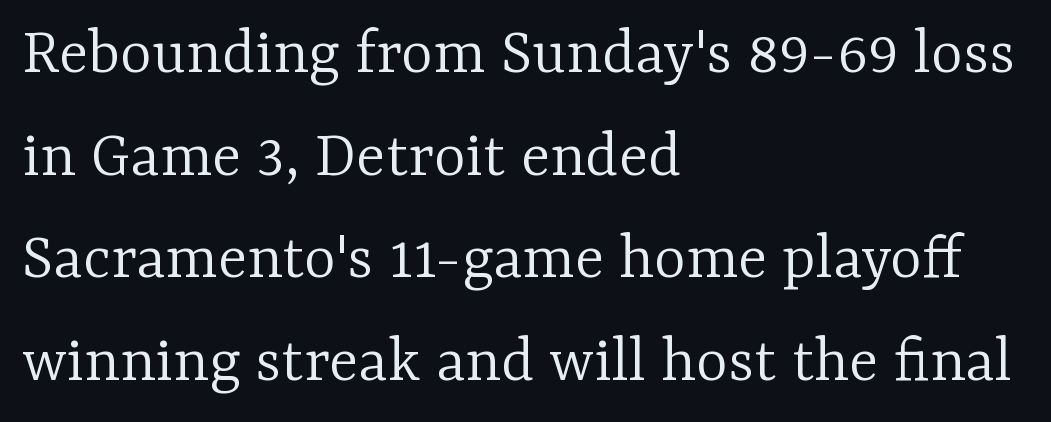
The image shows 68 px light serif type, upright; set left-aligned, normal line spacing (1.51x), normal letter spacing, not underlined; low stroke contrast and a medium x-height.
